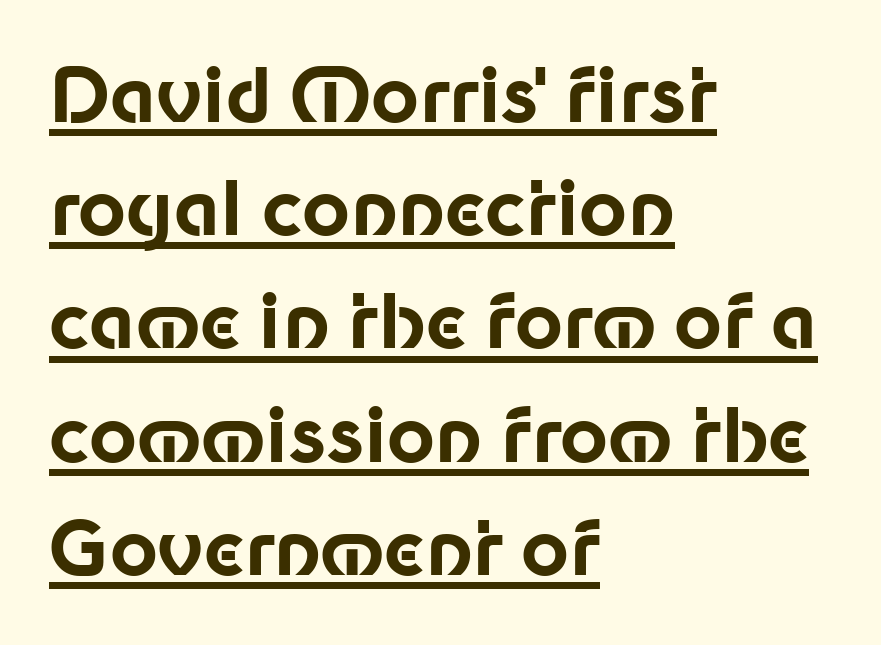
One-word summary of the alignment: left. Varying glyph widths throughout — classic text-font behaviour. No extra tracking has been applied to these lines. These words are printed bold, with thick strokes throughout.
